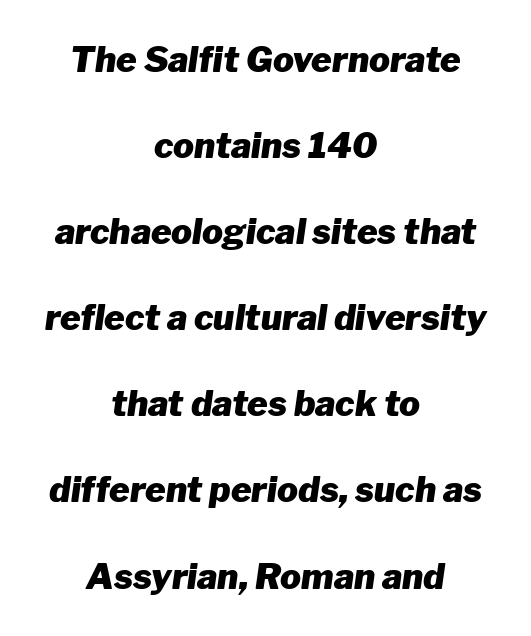
The image shows 35 px heavy type, italic (leaning right); set centered, loose line spacing (2.46x), normal letter spacing, not underlined; low stroke contrast and a medium x-height.
